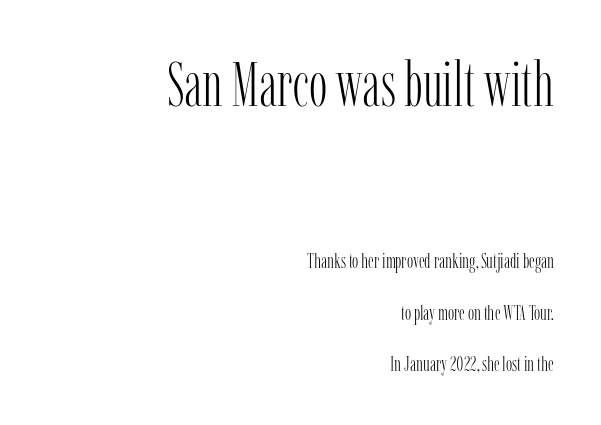
The image shows 62 px light, condensed serif type, upright; set right-aligned, loose line spacing (2.45x), normal letter spacing, not underlined; the first (top) block is 2.95x larger; low stroke contrast and a medium x-height.
